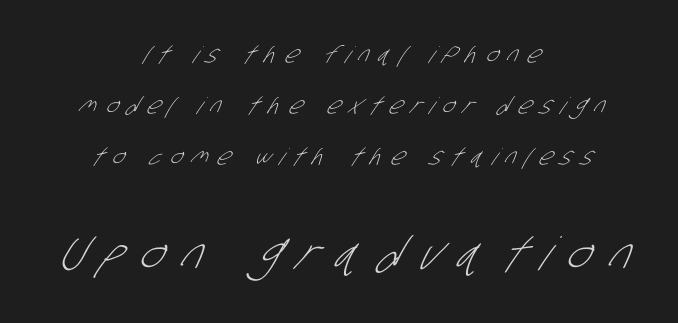
Q: Is the text bold? A: No.
Q: Is the typeface a serif or a sans-serif typeface? A: Sans-serif.
Q: Is the text underlined? A: No.
Q: How is the paragraph aligned? A: Centered.
Q: Is the spacing between letters normal or unusually wide? A: Unusually wide.
Q: Is the spacing between lines tight, normal or loose? A: Loose.
Q: Which block of text is set in a larger size, the first (top) or the second (bottom)? A: The second (bottom) one.
Q: Width (condensed, normal, or wide)? A: Condensed.
Q: Stroke contrast? A: Low.
Q: x-height? A: Large.
Q: Monospaced? A: No.
